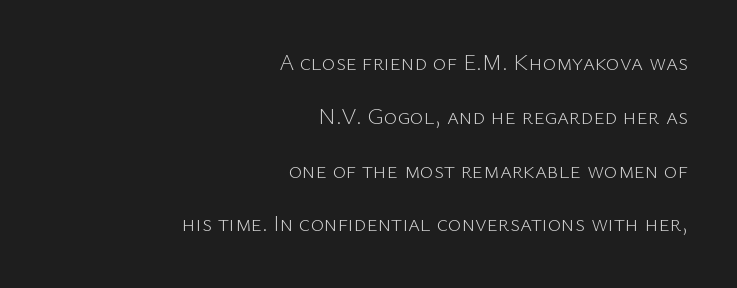
The image shows 23 px text type, upright; set right-aligned, loose line spacing (2.34x), normal letter spacing, not underlined.
